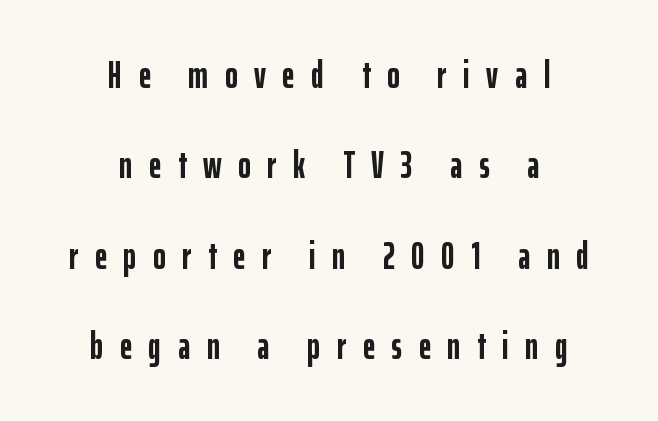
Q: Is the text bold? A: Yes.
Q: Is the text italic (slanted)? A: No, it is upright.
Q: Is the typeface a serif or a sans-serif typeface? A: Sans-serif.
Q: Is the text underlined? A: No.
Q: How is the paragraph aligned? A: Centered.
Q: Is the spacing between letters normal or unusually wide? A: Unusually wide.
Q: Is the spacing between lines tight, normal or loose? A: Loose.
Q: Width (condensed, normal, or wide)? A: Condensed.
Q: Stroke contrast? A: Low.
Q: x-height? A: Medium.
Q: Monospaced? A: No.
